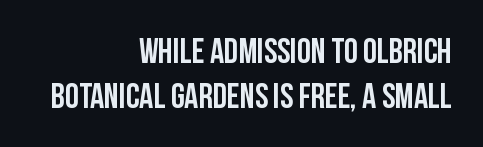
The image shows 35 px condensed sans-serif type, upright; set right-aligned, normal line spacing (1.29x), normal letter spacing, not underlined; low stroke contrast and a large x-height.
